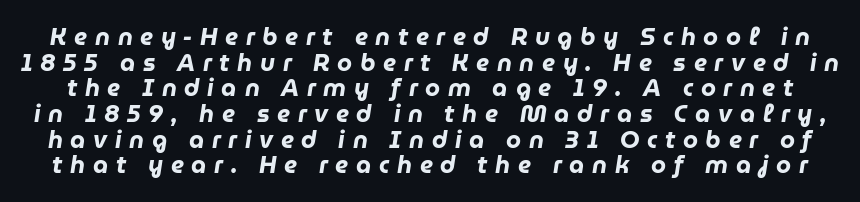
The image shows 24 px bold type, italic (leaning right); set tight line spacing (1.07x), unusually wide letter spacing (+0.32 em), not underlined.
